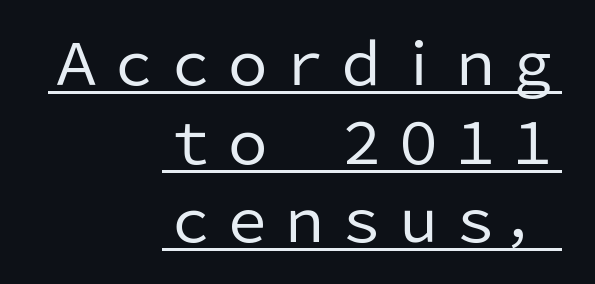
Q: Is the text bold? A: No.
Q: Is the text italic (slanted)? A: No, it is upright.
Q: Is the typeface a serif or a sans-serif typeface? A: Sans-serif.
Q: Is the text underlined? A: Yes.
Q: How is the paragraph aligned? A: Right-aligned.
Q: Is the spacing between letters normal or unusually wide? A: Normal.
Q: Is the spacing between lines tight, normal or loose? A: Normal.
Q: Width (condensed, normal, or wide)? A: Normal.
Q: Stroke contrast? A: Low.
Q: x-height? A: Medium.
Q: Monospaced? A: No.
